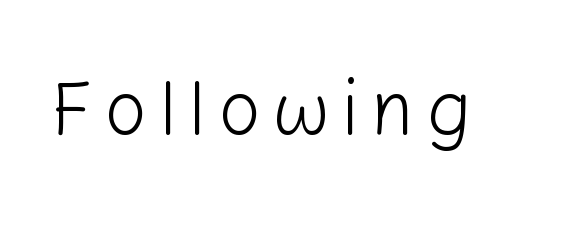
{"serif": "no", "italic": "no", "bold": "no", "weight": "light", "width": "normal", "stroke_contrast": "low", "x_height": "medium", "monospaced": "no", "underline": "no", "glyph_px": 76}
